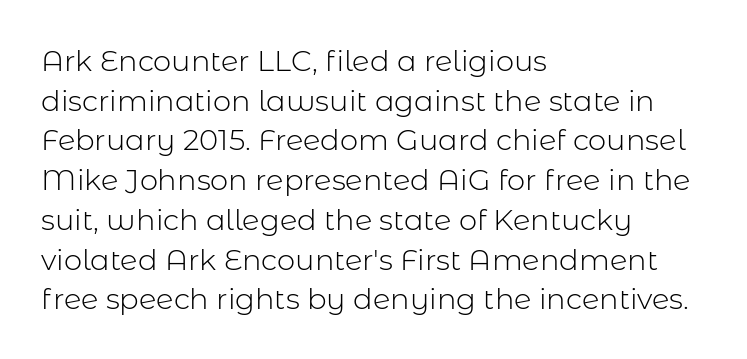
Notice how the stems are strictly vertical — no italics here. The strokes are not fattened; the text isn't bold. The letterforms sit shoulder to shoulder at normal distance. The strip under each line holds only bare page.
